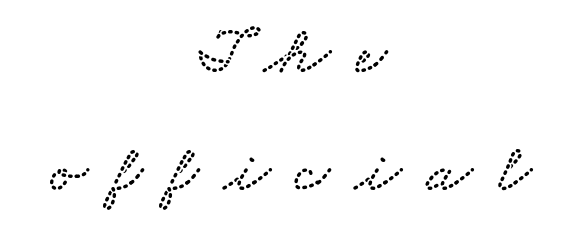
The type family on display is of the serif kind. Bare-footed words on every line. The lines are quadded center. Varying glyph widths throughout — classic text-font behaviour. Here the glyphs are tracked loosely, breaking word shapes into spaced letters.
